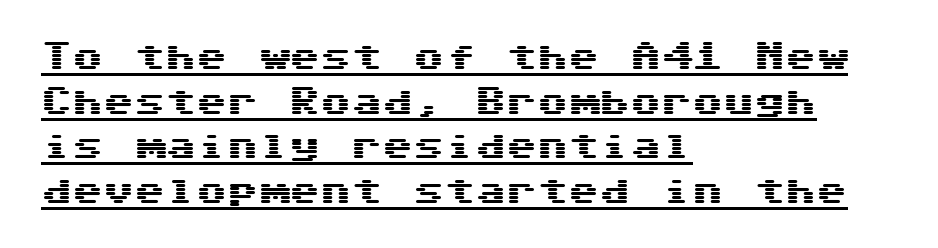
{"serif": "no", "italic": "no", "width": "wide", "stroke_contrast": "medium", "x_height": "medium", "underline": "yes", "align": "left", "line_spacing": "normal", "line_spacing_ratio": 1.44, "letter_spacing": "normal", "letter_spacing_em": 0.0, "glyph_px": 31}
